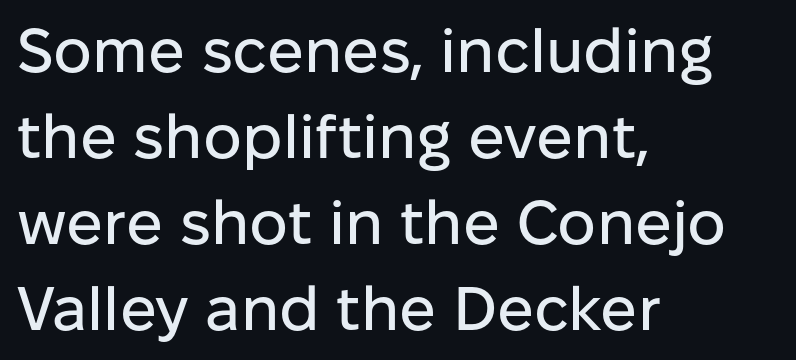
Q: Is the text italic (slanted)? A: No, it is upright.
Q: Is the typeface a serif or a sans-serif typeface? A: Sans-serif.
Q: Is the text underlined? A: No.
Q: How is the paragraph aligned? A: Left-aligned.
Q: Is the spacing between letters normal or unusually wide? A: Normal.
Q: Is the spacing between lines tight, normal or loose? A: Normal.
Q: Width (condensed, normal, or wide)? A: Normal.
Q: Stroke contrast? A: Low.
Q: x-height? A: Medium.
Q: Monospaced? A: No.
